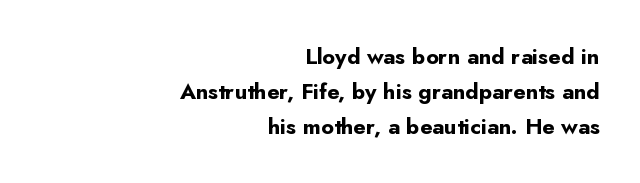
Q: Is the text bold? A: Yes.
Q: Is the text italic (slanted)? A: No, it is upright.
Q: Is the text underlined? A: No.
Q: How is the paragraph aligned? A: Right-aligned.
Q: Is the spacing between letters normal or unusually wide? A: Normal.
Q: Is the spacing between lines tight, normal or loose? A: Normal.
